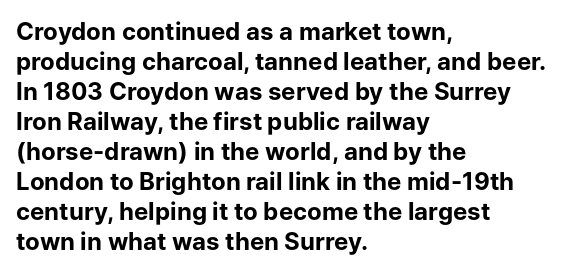
Q: Is the text bold? A: Yes.
Q: Is the text italic (slanted)? A: No, it is upright.
Q: Is the text underlined? A: No.
Q: How is the paragraph aligned? A: Left-aligned.
Q: Is the spacing between letters normal or unusually wide? A: Normal.
Q: Is the spacing between lines tight, normal or loose? A: Normal.
